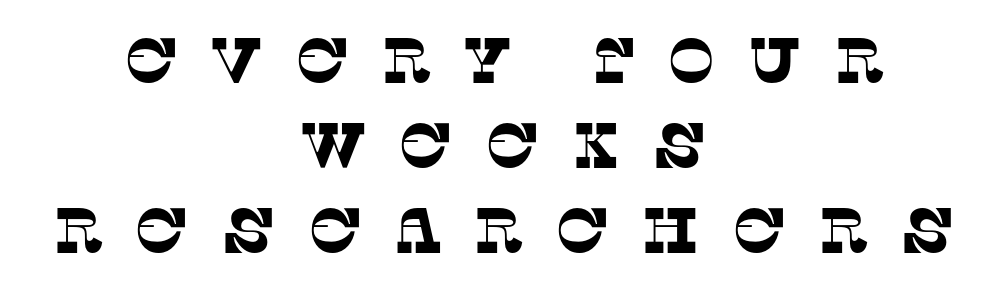
Words float on clear page, feet unadorned. Honestly, the letter spacing is so wide it's the main thing you notice. Vertically, the passage feels balanced, rows spaced as you'd expect. Are there feet on the stems? There are — it's a serif.
